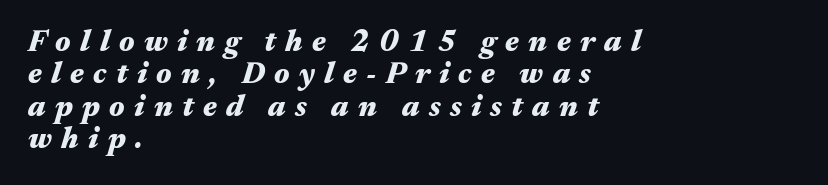
{"italic": "yes", "lean": "right", "slant_degrees": 17, "bold": "yes", "weight": "heavy", "width": "wide", "stroke_contrast": "medium", "x_height": "medium", "monospaced": "no", "underline": "no", "align": "left", "line_spacing": "tight", "line_spacing_ratio": 1.08, "letter_spacing": "wide", "letter_spacing_em": 0.31, "glyph_px": 30}
